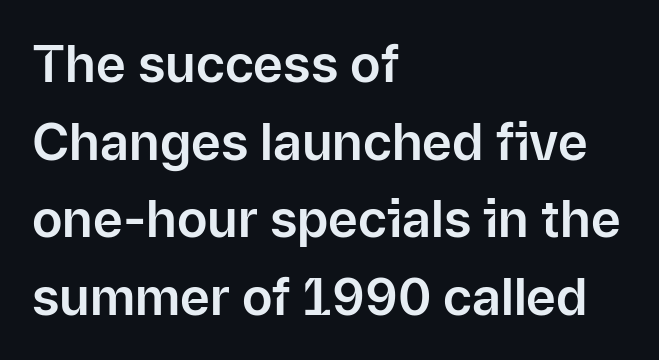
{"serif": "no", "italic": "no", "width": "normal", "stroke_contrast": "low", "x_height": "medium", "monospaced": "no", "underline": "no", "align": "left", "line_spacing": "normal", "line_spacing_ratio": 1.52, "letter_spacing": "normal", "letter_spacing_em": 0.0, "glyph_px": 51}
